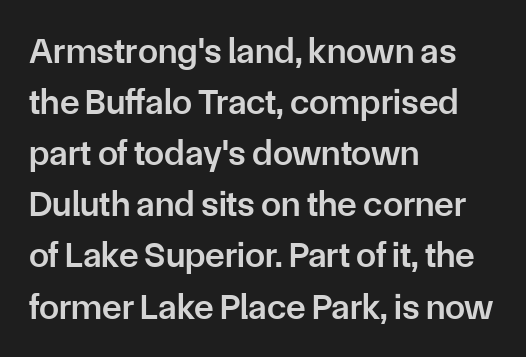
Q: Is the text bold? A: Semi-bold.
Q: Is the text italic (slanted)? A: No, it is upright.
Q: Is the typeface a serif or a sans-serif typeface? A: Sans-serif.
Q: Is the text underlined? A: No.
Q: How is the paragraph aligned? A: Left-aligned.
Q: Is the spacing between letters normal or unusually wide? A: Normal.
Q: Is the spacing between lines tight, normal or loose? A: Normal.
Q: Width (condensed, normal, or wide)? A: Normal.
Q: Stroke contrast? A: Low.
Q: x-height? A: Medium.
Q: Monospaced? A: No.
